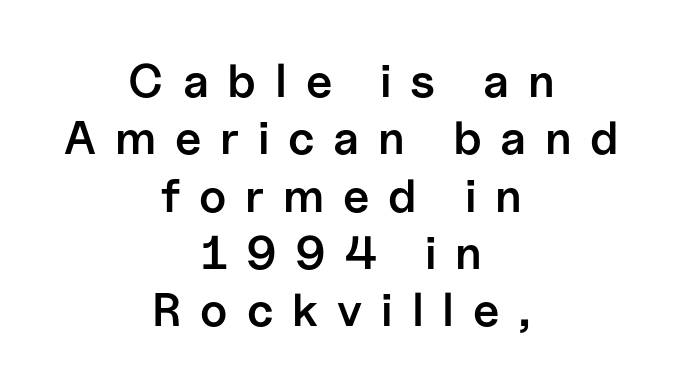
The rendering positions every line midway between the sides. Underline: absent. Rendered with straight, roman letterforms. These lines carry some extra weight — a demibold, not a full bold. In terms of letterform style, serifs are entirely absent. Short note: letters widely spaced.
